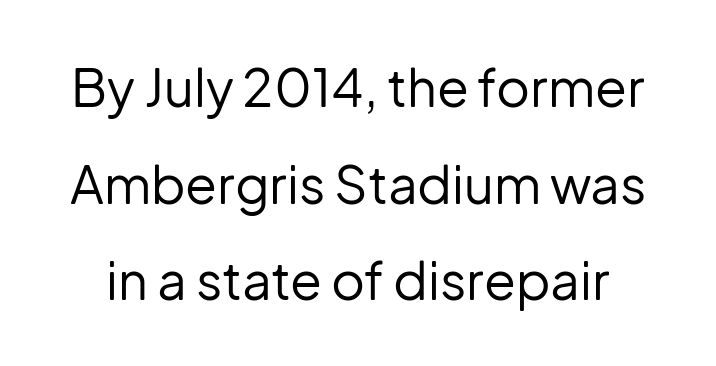
The image shows 52 px regular-weight sans-serif type, upright; set line spacing 1.86x, normal letter spacing, not underlined; low stroke contrast and a medium x-height.
